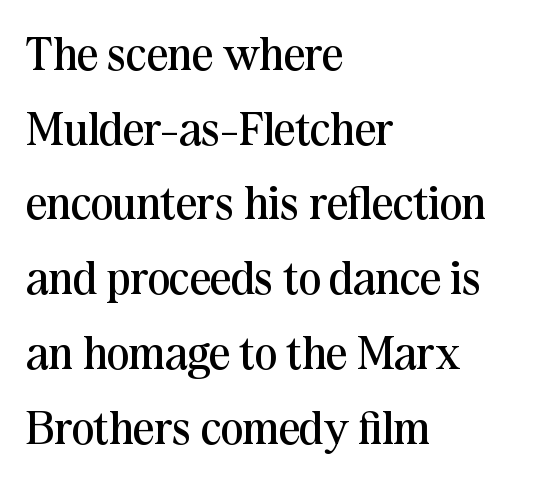
Short and long lines alike share a common starting point at left. To sum up the face: it has serifs. This is roman type, the default non-slanted kind. Rows of type keep a routine distance in the vertical direction. Rule under the text: the space is simply empty. Note the varied advance widths — an 'i' is clearly narrower than an 'm'.
